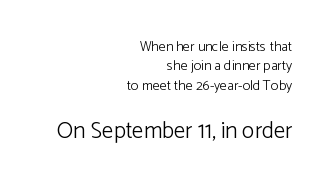
{"italic": "no", "bold": "no", "underline": "no", "align": "right", "line_spacing": "normal", "line_spacing_ratio": 1.39, "letter_spacing": "normal", "letter_spacing_em": 0.0, "larger_block": "second", "size_ratio": 1.64, "glyph_px": 23}
